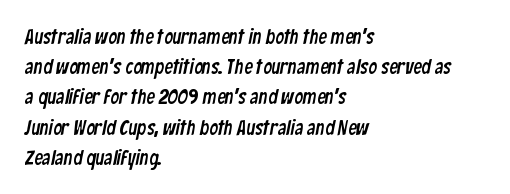
Lines of text with bare space underneath. A classic flush-left, rag-right setting is used for this passage. A typesetter would call this leading conventional body-copy spacing. This rendering leaves character spacing at its baseline value.
